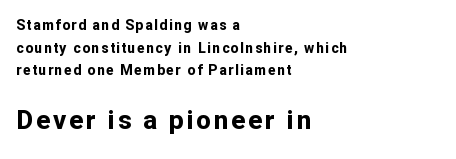
Q: Is the text bold? A: Yes.
Q: Is the text italic (slanted)? A: No, it is upright.
Q: Is the text underlined? A: No.
Q: How is the paragraph aligned? A: Left-aligned.
Q: Is the spacing between lines tight, normal or loose? A: Normal.
Q: Which block of text is set in a larger size, the first (top) or the second (bottom)? A: The second (bottom) one.
